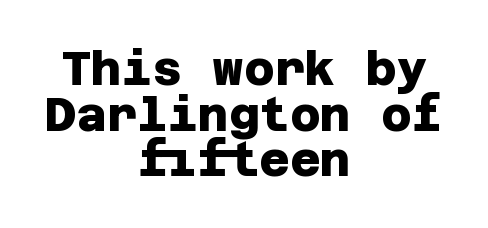
The image shows 47 px heavy sans-serif type; set centered, tight line spacing (0.97x), normal letter spacing, not underlined; low stroke contrast and a large x-height.
